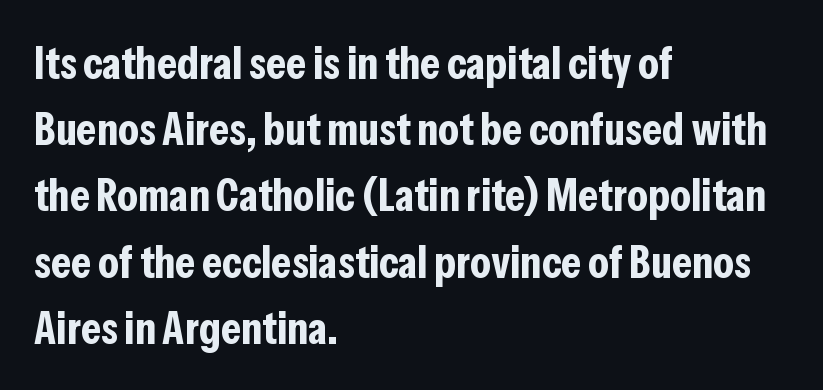
Q: Is the text bold? A: Yes.
Q: Is the text italic (slanted)? A: No, it is upright.
Q: Is the typeface a serif or a sans-serif typeface? A: Sans-serif.
Q: Is the text underlined? A: No.
Q: How is the paragraph aligned? A: Left-aligned.
Q: Is the spacing between letters normal or unusually wide? A: Normal.
Q: Is the spacing between lines tight, normal or loose? A: Normal.
Q: Width (condensed, normal, or wide)? A: Condensed.
Q: Stroke contrast? A: Low.
Q: x-height? A: Medium.
Q: Monospaced? A: No.
